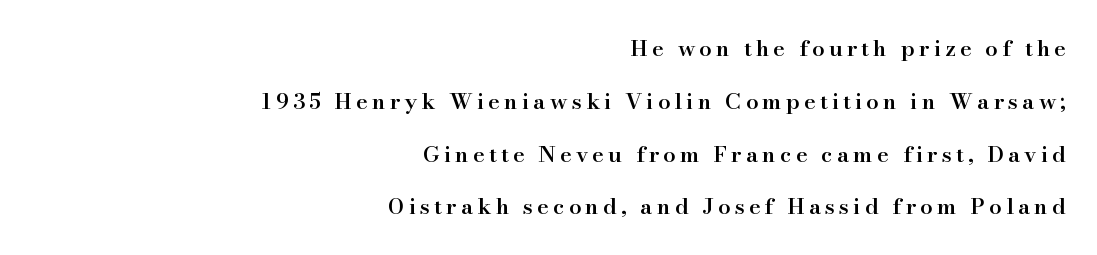
{"italic": "no", "bold": "semi", "underline": "no", "align": "right", "line_spacing": "loose", "line_spacing_ratio": 2.4, "glyph_px": 22}
